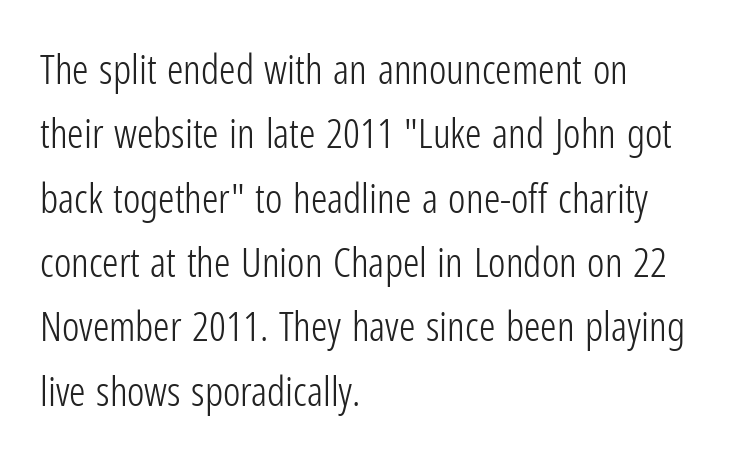
Q: Is the text bold? A: No.
Q: Is the text italic (slanted)? A: No, it is upright.
Q: Is the typeface a serif or a sans-serif typeface? A: Sans-serif.
Q: Is the text underlined? A: No.
Q: How is the paragraph aligned? A: Left-aligned.
Q: Is the spacing between letters normal or unusually wide? A: Normal.
Q: Is the spacing between lines tight, normal or loose? A: Normal.
Q: Width (condensed, normal, or wide)? A: Condensed.
Q: Stroke contrast? A: Low.
Q: x-height? A: Medium.
Q: Monospaced? A: No.
